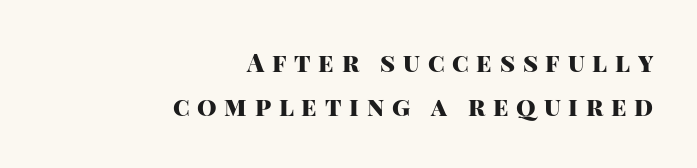
The image shows 25 px bold type, upright; set right-aligned, line spacing 1.77x, unusually wide letter spacing (+0.31 em), not underlined.
